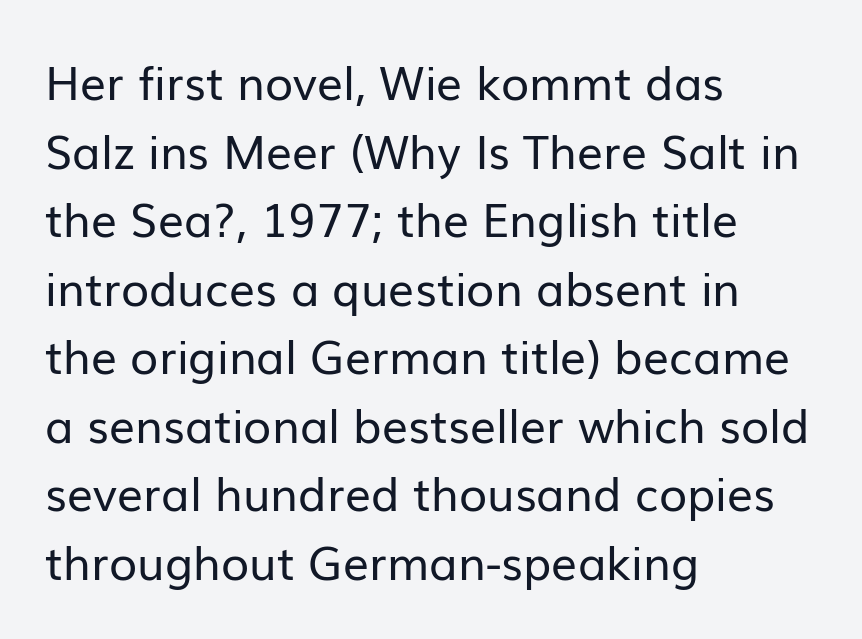
The image shows 46 px regular-weight sans-serif type, upright; set left-aligned, normal line spacing (1.49x), normal letter spacing, not underlined; low stroke contrast and a medium x-height.
